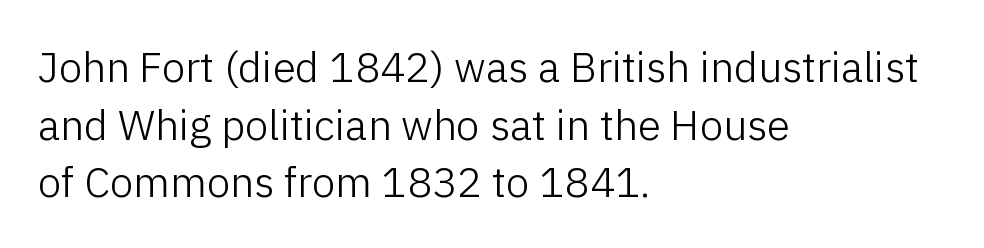
There is no visible air inserted between adjacent glyphs. A normal amount of white space separates one row of letters from the next. Descenders hang freely into open space. The face used here is proportionally spaced, like ordinary book or web type.
